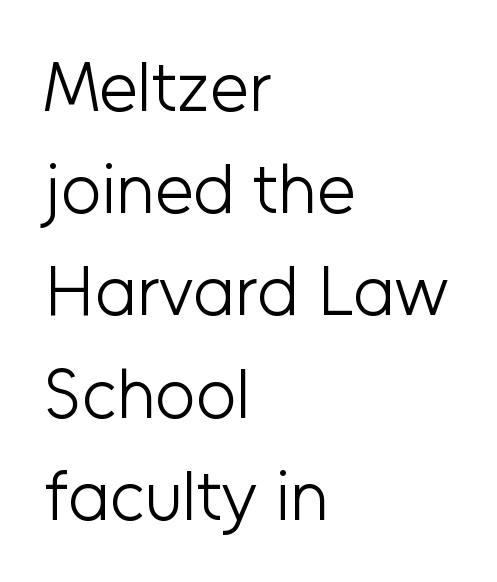
{"serif": "no", "italic": "no", "bold": "no", "weight": "light", "width": "normal", "stroke_contrast": "low", "x_height": "medium", "monospaced": "no", "underline": "no", "align": "left", "line_spacing": "normal", "line_spacing_ratio": 1.46, "letter_spacing": "normal", "letter_spacing_em": 0.0, "glyph_px": 70}
